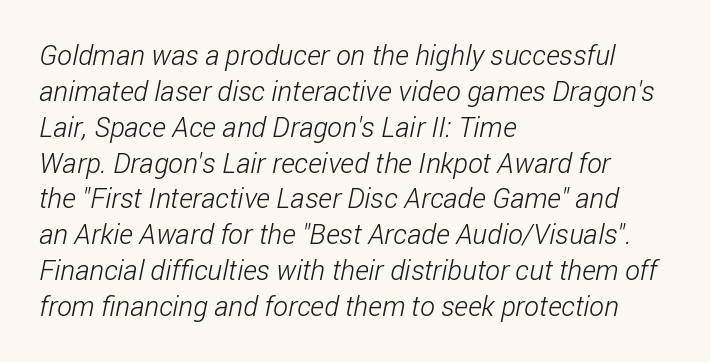
The image shows 28 px light, condensed sans-serif type; set left-aligned, normal line spacing (1.28x), normal letter spacing, not underlined; low stroke contrast and a medium x-height.
